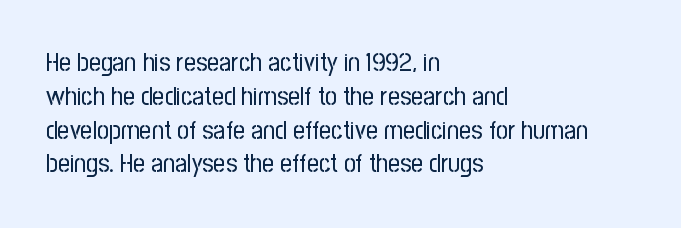
The image shows 26 px text type, upright; set left-aligned, normal line spacing (1.3x), normal letter spacing, not underlined.
